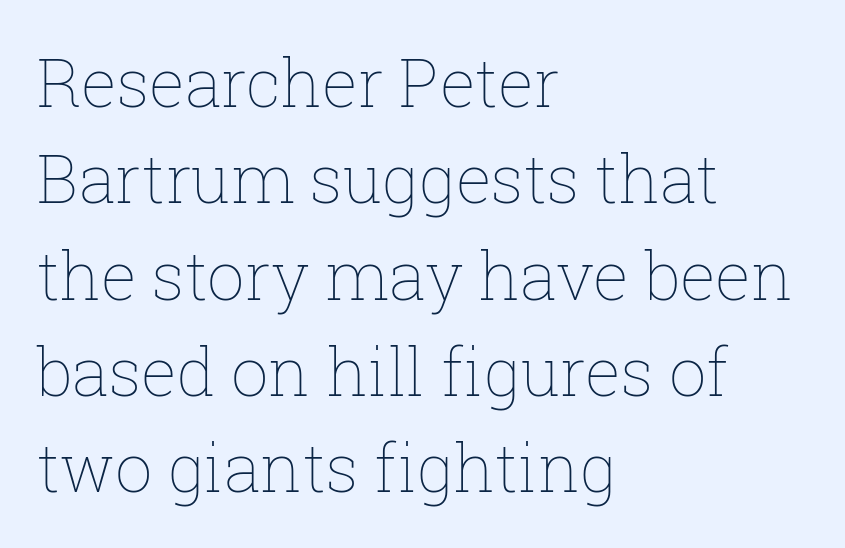
Reading down the block, your eye returns to a fixed left position each line. What stands out about the letter spacing? Nothing — it is the standard amount. Bare-footed words on every line. Spacing verdict: proportional, widths tailored to each character. Every stem runs plumb, perpendicular to the baseline.
